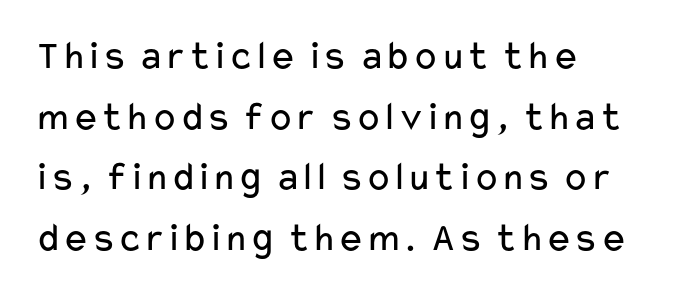
Note: no serifs on the glyphs. The letters stand upright; this is a roman face. The space directly below the letters is spotless. Between one letter and the next there's only the usual sliver of space. The space between consecutive lines is moderate. Line beginnings align vertically; line endings do not.
